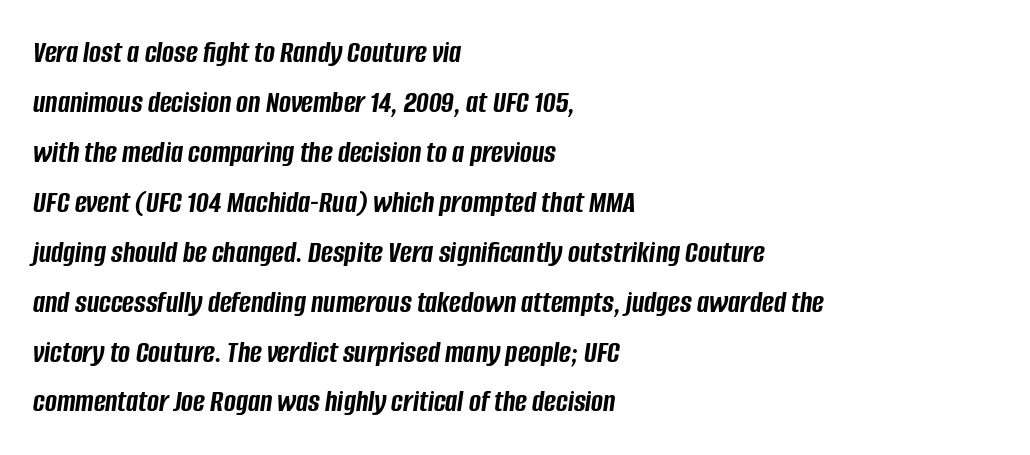
Q: Is the text bold? A: Yes.
Q: Is the text italic (slanted)? A: Yes, it leans right by about 8 degrees.
Q: Is the text underlined? A: No.
Q: How is the paragraph aligned? A: Left-aligned.
Q: Is the spacing between letters normal or unusually wide? A: Normal.
Q: Is the spacing between lines tight, normal or loose? A: Normal.
Q: Width (condensed, normal, or wide)? A: Condensed.
Q: Stroke contrast? A: Low.
Q: x-height? A: Large.
Q: Monospaced? A: No.
